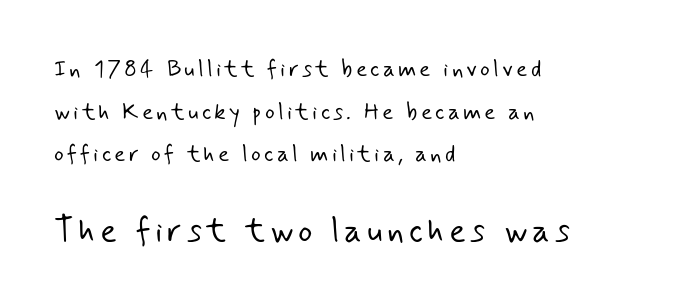
Q: Is the text bold? A: No.
Q: Is the typeface a serif or a sans-serif typeface? A: Sans-serif.
Q: Is the text underlined? A: No.
Q: How is the paragraph aligned? A: Left-aligned.
Q: Which block of text is set in a larger size, the first (top) or the second (bottom)? A: The second (bottom) one.
Q: Width (condensed, normal, or wide)? A: Normal.
Q: Stroke contrast? A: Low.
Q: x-height? A: Small.
Q: Monospaced? A: No.
